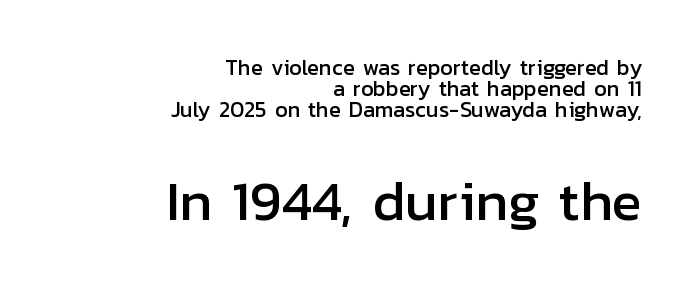
{"serif": "no", "italic": "no", "width": "normal", "stroke_contrast": "low", "x_height": "medium", "monospaced": "no", "underline": "no", "align": "right", "line_spacing": "tight", "line_spacing_ratio": 0.96, "letter_spacing": "normal", "letter_spacing_em": 0.0, "larger_block": "second", "size_ratio": 2.55, "glyph_px": 56}
